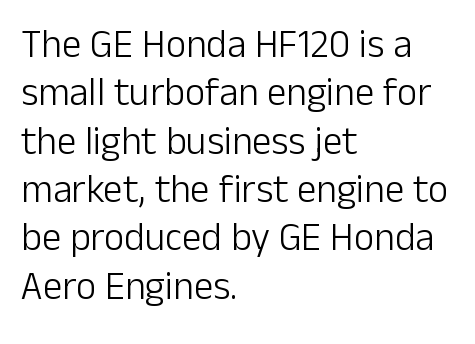
{"serif": "no", "italic": "no", "bold": "no", "weight": "light", "width": "normal", "stroke_contrast": "low", "x_height": "medium", "monospaced": "no", "underline": "no", "align": "left", "line_spacing_ratio": 1.24, "letter_spacing": "normal", "letter_spacing_em": 0.0, "glyph_px": 39}
